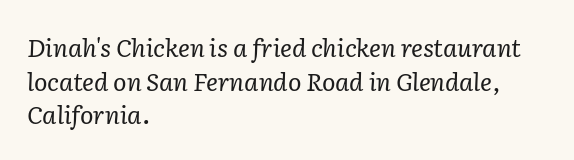
The image shows 25 px text type, italic (leaning right); set left-aligned, normal line spacing (1.35x), normal letter spacing, not underlined.
